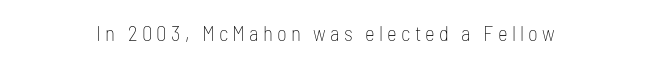
Q: Is the text bold? A: No.
Q: Is the text italic (slanted)? A: No, it is upright.
Q: Is the text underlined? A: No.
Q: Is the spacing between letters normal or unusually wide? A: Unusually wide.
